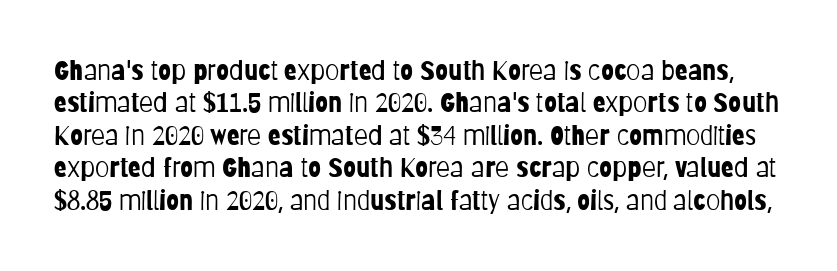
{"italic": "no", "bold": "no", "underline": "no", "line_spacing": "normal", "line_spacing_ratio": 1.25, "letter_spacing": "normal", "letter_spacing_em": 0.0, "glyph_px": 26}
